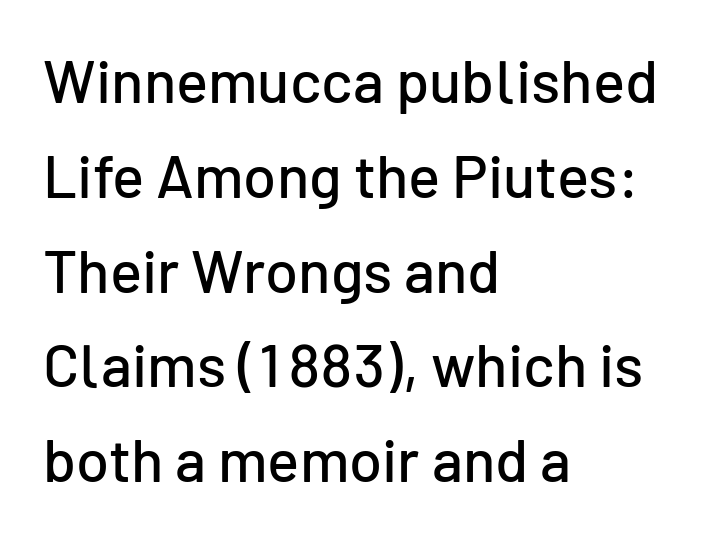
The image shows 60 px sans-serif type, upright; set left-aligned, normal line spacing (1.58x), normal letter spacing, not underlined; low stroke contrast and a medium x-height.
